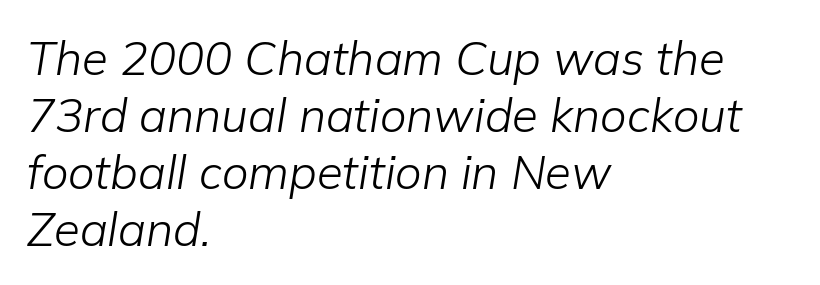
Characters are canted at an angle relative to the baseline's perpendicular. Teacher's note: observe the even left margin — that is flush-left alignment. The passage shown has conventional tracking throughout. Caption: face not bold, strokes unweighted. A typesetter would call this proportional, since set widths differ per character.
